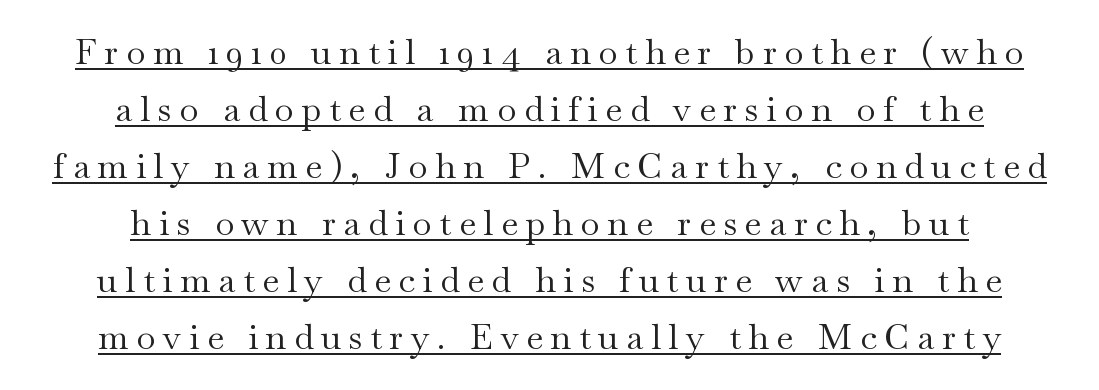
Vertical spacing — default. The rendering uses natural spacing where letterforms have individual widths. Compared with typical body copy, the letter spacing here is much looser. In CSS terms this would be text-align: center. The glyphs are accompanied by a horizontal stroke just below them. Each stroke keeps to a modest, everyday thickness or less.
